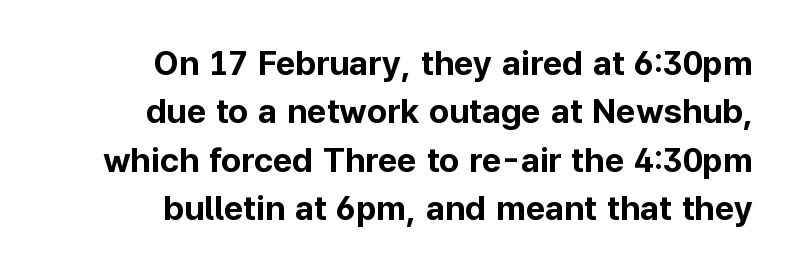
The type sits square on the baseline with zero lean. Descenders hang freely into open space. The strokes are fattened all the way to bold. Nothing unusual about the tracking: characters are spaced as the font intends.
